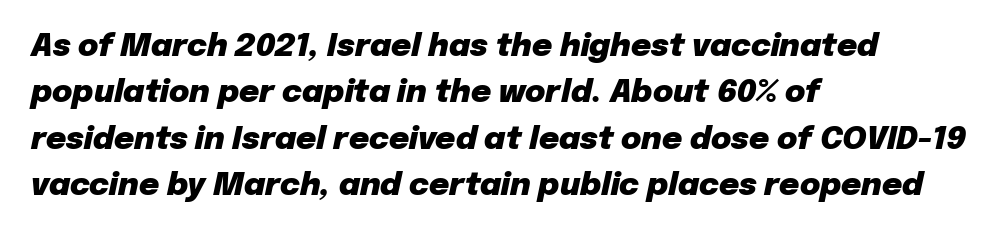
{"italic": "yes", "lean": "right", "slant_degrees": 12, "bold": "yes", "weight": "heavy", "width": "normal", "stroke_contrast": "low", "x_height": "medium", "monospaced": "no", "underline": "no", "align": "left", "line_spacing": "normal", "line_spacing_ratio": 1.5, "letter_spacing": "normal", "letter_spacing_em": 0.0, "glyph_px": 31}
